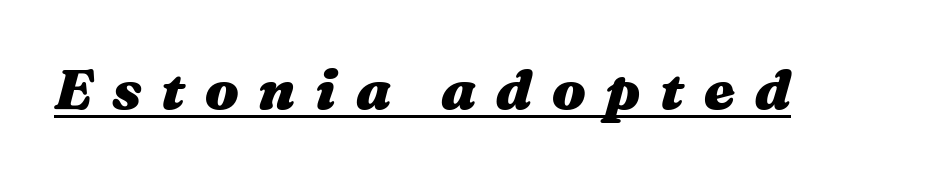
Compared with typical body copy, the letter spacing here is much looser. Is the type bold? Yes — the strokes are clearly thick and heavy. Tall strokes in this sample are angled rather than plumb. Honestly, the underline is the first thing you notice here. Is this a fixed-width face? No — the glyphs have proportional, varying widths.
